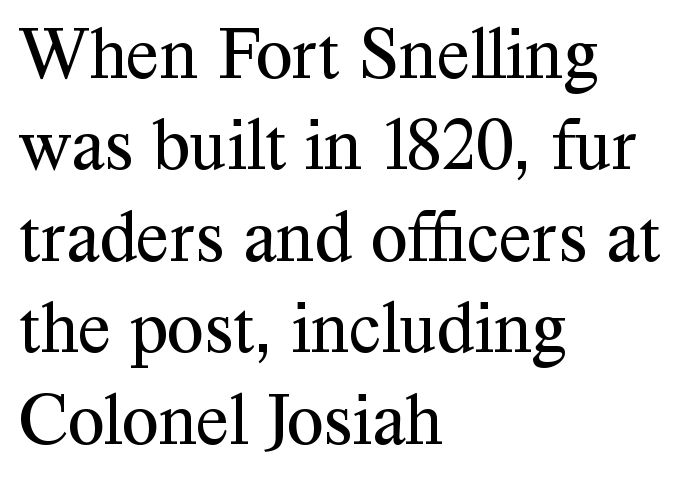
{"serif": "yes", "italic": "no", "bold": "no", "weight": "regular", "width": "normal", "stroke_contrast": "medium", "x_height": "medium", "monospaced": "no", "underline": "no", "align": "left", "line_spacing_ratio": 1.22, "letter_spacing": "normal", "letter_spacing_em": 0.0, "glyph_px": 75}
